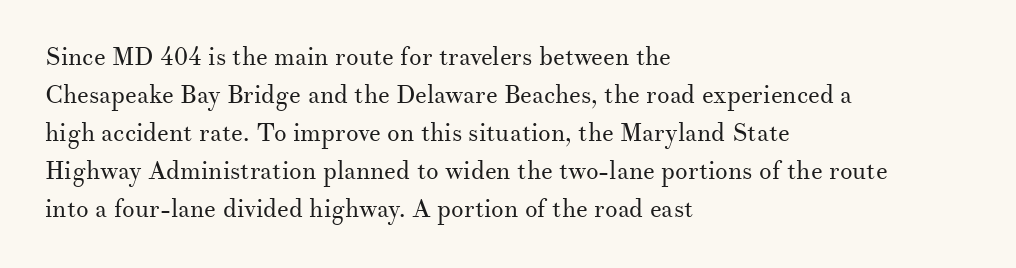
The font's upright variant was chosen for this text. The specimen omits any rule beneath the text block's lines. All the whitespace from short lines collects on the right. Tracking here is standard; glyphs follow each other at the usual distance.
